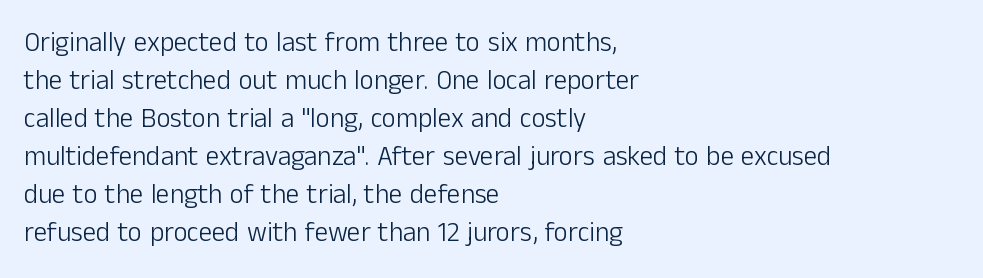
The designer left line spacing at the default. A classic flush-left, rag-right setting is used for this passage. The font sits on the lighter half of the weight spectrum, regular included. The letters stand straight up with perfectly vertical stems. No word sits above an underline.
